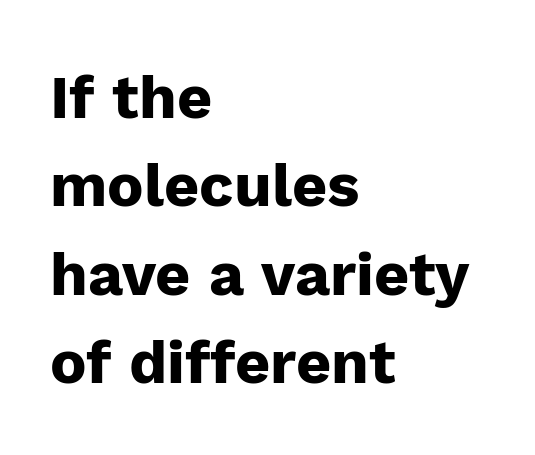
The image shows 61 px heavy sans-serif type, upright; set left-aligned, normal line spacing (1.45x), normal letter spacing, not underlined; low stroke contrast and a medium x-height.
